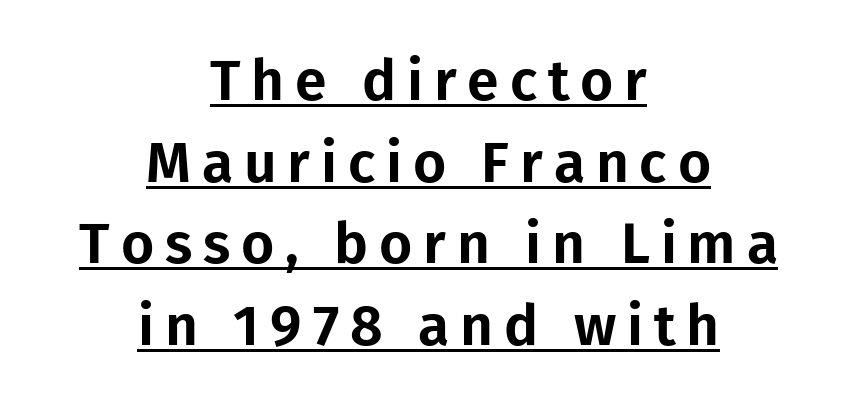
{"serif": "no", "italic": "no", "width": "normal", "stroke_contrast": "low", "x_height": "medium", "monospaced": "no", "underline": "yes", "align": "center", "line_spacing": "normal", "line_spacing_ratio": 1.43, "glyph_px": 57}
